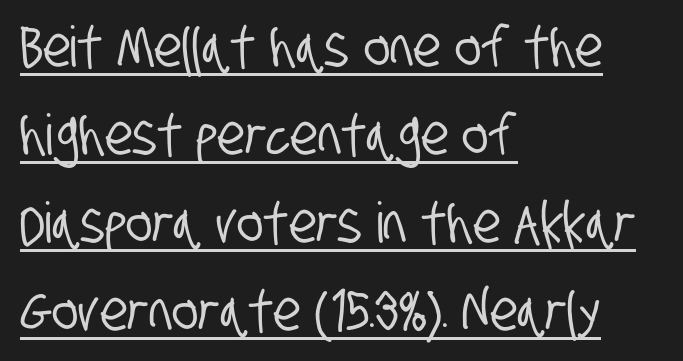
{"serif": "no", "width": "condensed", "stroke_contrast": "low", "x_height": "large", "monospaced": "no", "underline": "yes", "align": "left", "line_spacing": "normal", "line_spacing_ratio": 1.57, "letter_spacing": "normal", "letter_spacing_em": 0.0, "glyph_px": 56}
